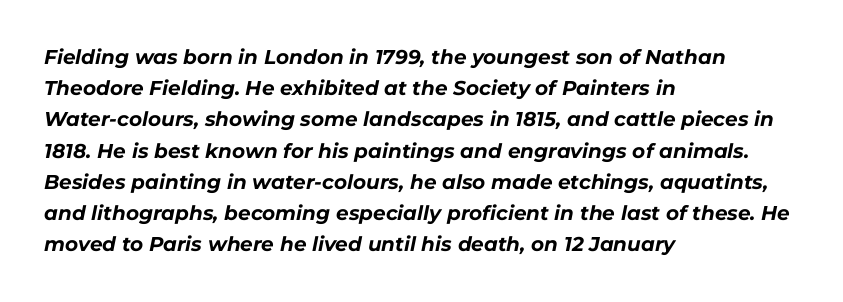
This is heavy type, rendered in bold. The glyphs look as if they've been sheared to an angle. In CSS terms this would be text-align: left. Plain, unruled lines of type. The line texture is even and compact thanks to regular tracking.
